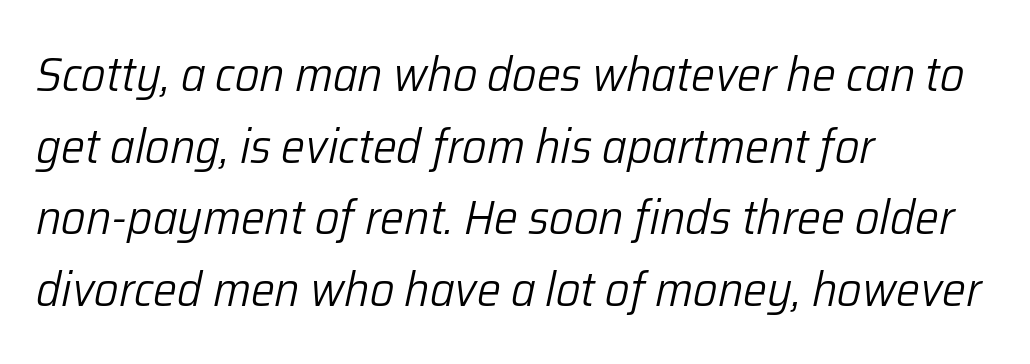
Q: Is the text bold? A: No.
Q: Is the text italic (slanted)? A: Yes, it leans right by about 12 degrees.
Q: Is the text underlined? A: No.
Q: How is the paragraph aligned? A: Left-aligned.
Q: Is the spacing between letters normal or unusually wide? A: Normal.
Q: Is the spacing between lines tight, normal or loose? A: Normal.
Q: Width (condensed, normal, or wide)? A: Normal.
Q: Stroke contrast? A: Low.
Q: x-height? A: Medium.
Q: Monospaced? A: No.
